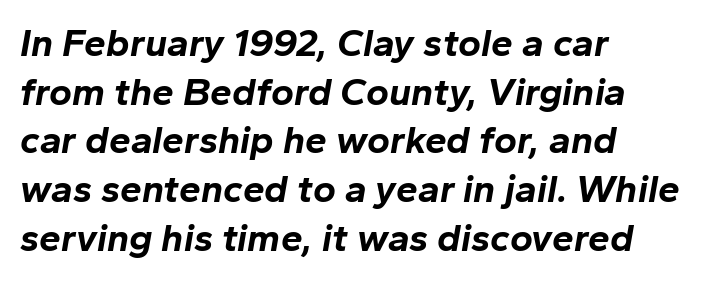
The specimen omits any rule beneath the text block's lines. The vertical gap from one line to the next is medium. These lines keep a tight, regular rhythm from letter to letter. Heavy-handed strokes throughout: this text is bold.
